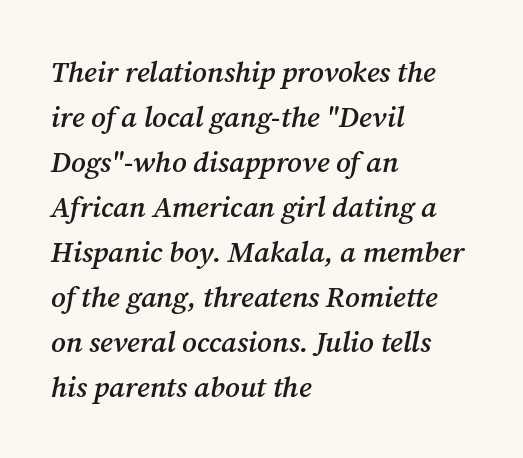
The image shows 29 px semibold serif type, italic (leaning right); set left-aligned, normal line spacing (1.55x), normal letter spacing, not underlined; medium stroke contrast and a medium x-height.
